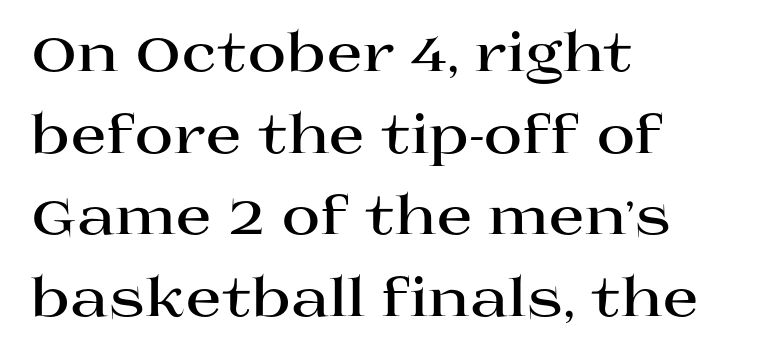
{"serif": "yes", "italic": "no", "bold": "yes", "weight": "bold", "width": "wide", "stroke_contrast": "high", "x_height": "large", "monospaced": "no", "underline": "no", "align": "left", "line_spacing": "normal", "line_spacing_ratio": 1.54, "letter_spacing": "normal", "letter_spacing_em": 0.0, "glyph_px": 53}
